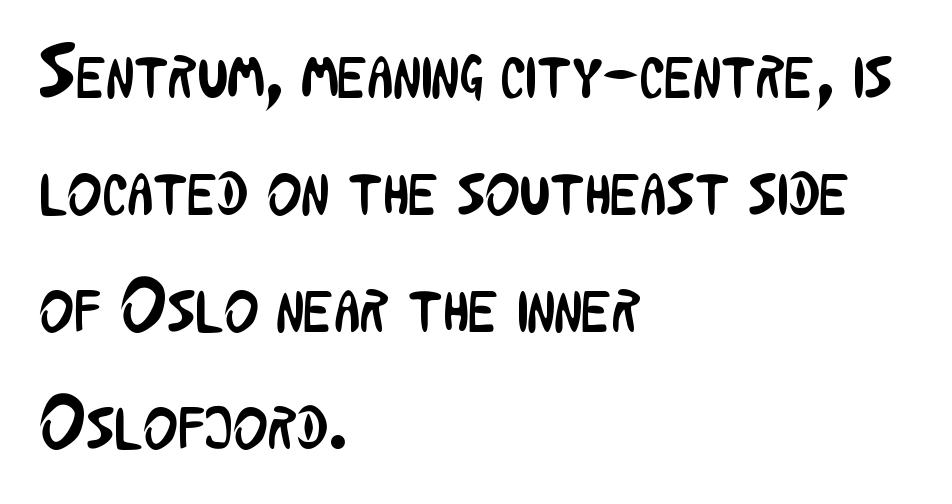
Q: Is the text bold? A: No.
Q: Is the text italic (slanted)? A: No, it is upright.
Q: Is the typeface a serif or a sans-serif typeface? A: Sans-serif.
Q: Is the text underlined? A: No.
Q: How is the paragraph aligned? A: Left-aligned.
Q: Is the spacing between letters normal or unusually wide? A: Normal.
Q: Is the spacing between lines tight, normal or loose? A: Normal.
Q: Width (condensed, normal, or wide)? A: Condensed.
Q: Stroke contrast? A: Low.
Q: x-height? A: Medium.
Q: Monospaced? A: No.
